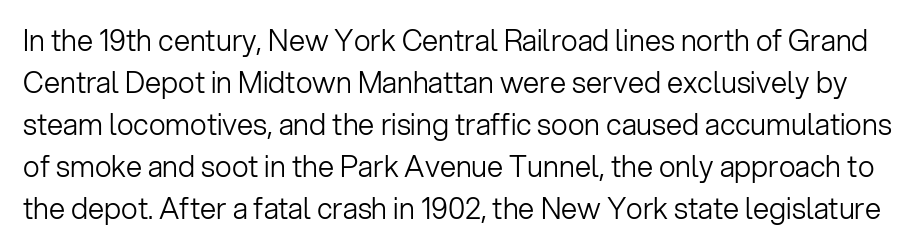
{"serif": "no", "italic": "no", "bold": "no", "weight": "light", "width": "normal", "stroke_contrast": "low", "x_height": "medium", "monospaced": "no", "underline": "no", "line_spacing": "normal", "line_spacing_ratio": 1.45, "letter_spacing": "normal", "letter_spacing_em": 0.0, "glyph_px": 29}
